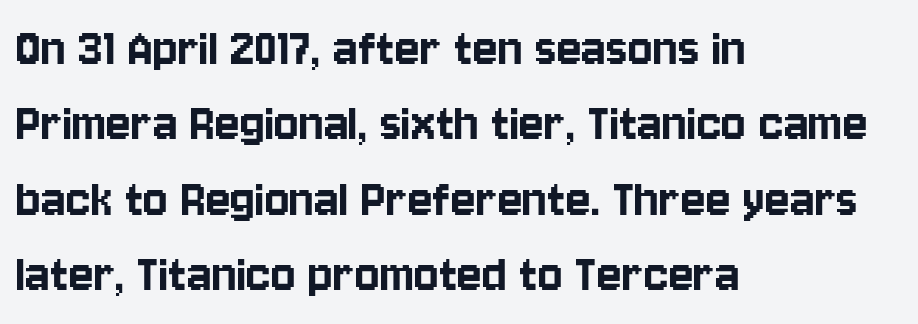
Q: Is the text italic (slanted)? A: No, it is upright.
Q: Is the typeface a serif or a sans-serif typeface? A: Sans-serif.
Q: Is the text underlined? A: No.
Q: How is the paragraph aligned? A: Left-aligned.
Q: Is the spacing between letters normal or unusually wide? A: Normal.
Q: Is the spacing between lines tight, normal or loose? A: Normal.
Q: Width (condensed, normal, or wide)? A: Condensed.
Q: Stroke contrast? A: Low.
Q: x-height? A: Large.
Q: Monospaced? A: No.
